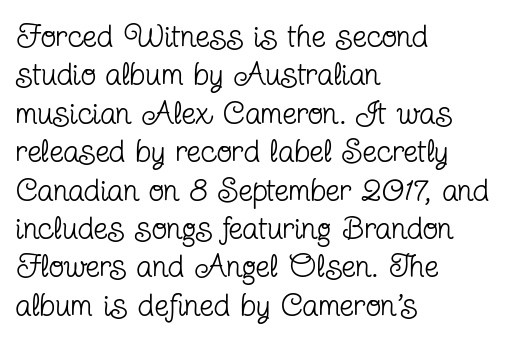
Q: Is the text bold? A: No.
Q: Is the text italic (slanted)? A: No, it is upright.
Q: Is the typeface a serif or a sans-serif typeface? A: Serif.
Q: Is the text underlined? A: No.
Q: How is the paragraph aligned? A: Left-aligned.
Q: Is the spacing between letters normal or unusually wide? A: Normal.
Q: Width (condensed, normal, or wide)? A: Condensed.
Q: Stroke contrast? A: Low.
Q: x-height? A: Medium.
Q: Monospaced? A: No.
